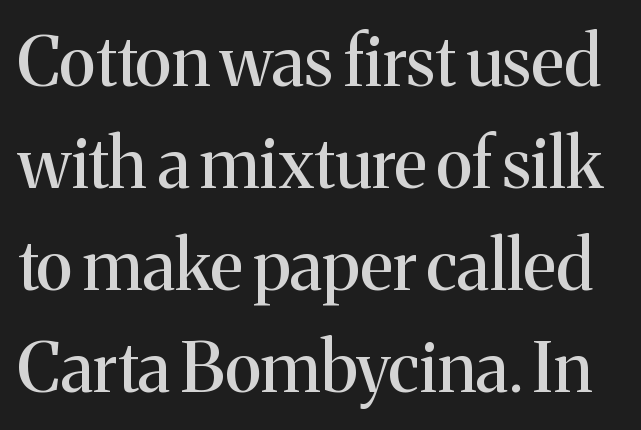
{"serif": "yes", "italic": "no", "width": "normal", "stroke_contrast": "medium", "x_height": "medium", "monospaced": "no", "underline": "no", "line_spacing": "normal", "line_spacing_ratio": 1.48, "letter_spacing": "normal", "letter_spacing_em": 0.0, "glyph_px": 69}
